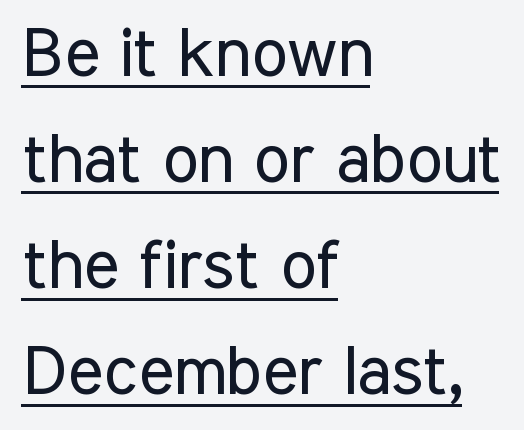
The image shows 68 px regular-weight, condensed sans-serif type, upright; set left-aligned, normal line spacing (1.56x), normal letter spacing, underlined; low stroke contrast and a medium x-height.
